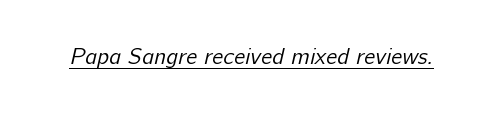
Compared with a typical body face, this is equally light or lighter still. The passage shown has conventional tracking throughout. The string is rendered with underlining switched on.
